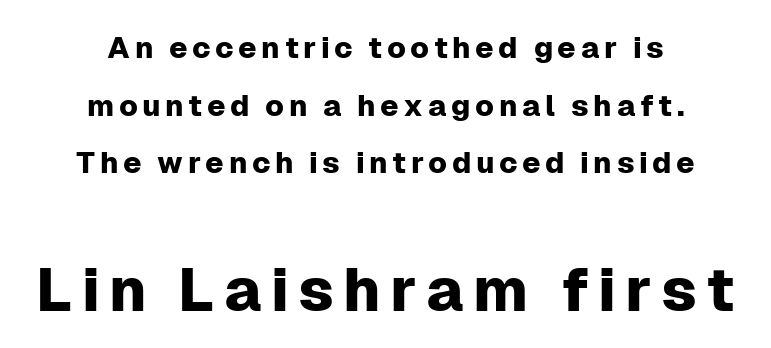
{"serif": "no", "italic": "no", "width": "normal", "stroke_contrast": "low", "x_height": "medium", "monospaced": "no", "underline": "no", "align": "center", "line_spacing": "loose", "line_spacing_ratio": 1.92, "larger_block": "second", "size_ratio": 2.03, "glyph_px": 61}
